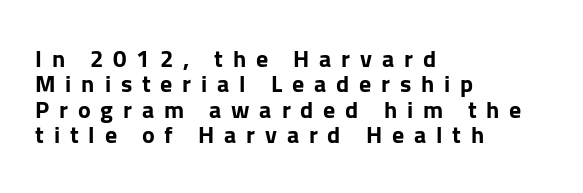
Q: Is the text bold? A: Yes.
Q: Is the text italic (slanted)? A: No, it is upright.
Q: Is the text underlined? A: No.
Q: How is the paragraph aligned? A: Left-aligned.
Q: Is the spacing between letters normal or unusually wide? A: Unusually wide.
Q: Is the spacing between lines tight, normal or loose? A: Tight.
